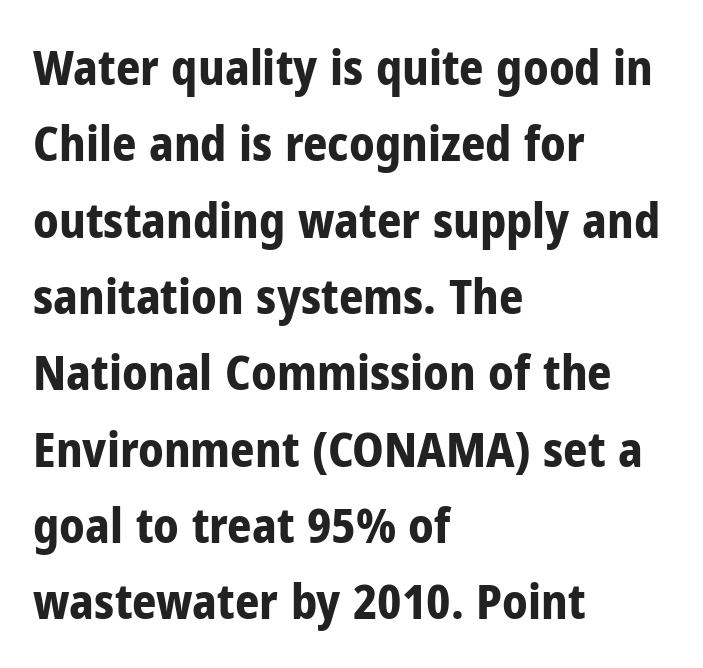
{"serif": "no", "italic": "no", "bold": "yes", "weight": "bold", "width": "condensed", "stroke_contrast": "low", "x_height": "medium", "monospaced": "no", "underline": "no", "align": "left", "line_spacing": "normal", "line_spacing_ratio": 1.59, "letter_spacing": "normal", "letter_spacing_em": 0.0, "glyph_px": 48}
